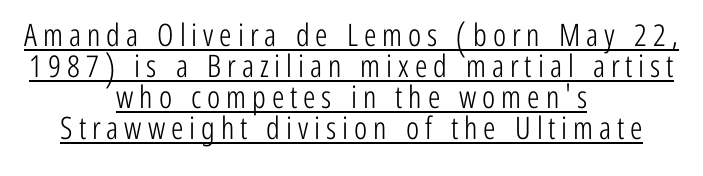
The image shows 31 px light, condensed sans-serif type, upright; set centered, tight line spacing (1.0x), underlined; low stroke contrast and a medium x-height.
